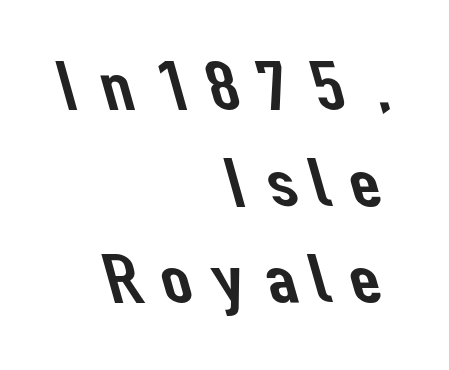
{"serif": "no", "width": "normal", "stroke_contrast": "low", "x_height": "medium", "monospaced": "no", "underline": "no", "align": "right", "line_spacing": "normal", "line_spacing_ratio": 1.38, "glyph_px": 70}
